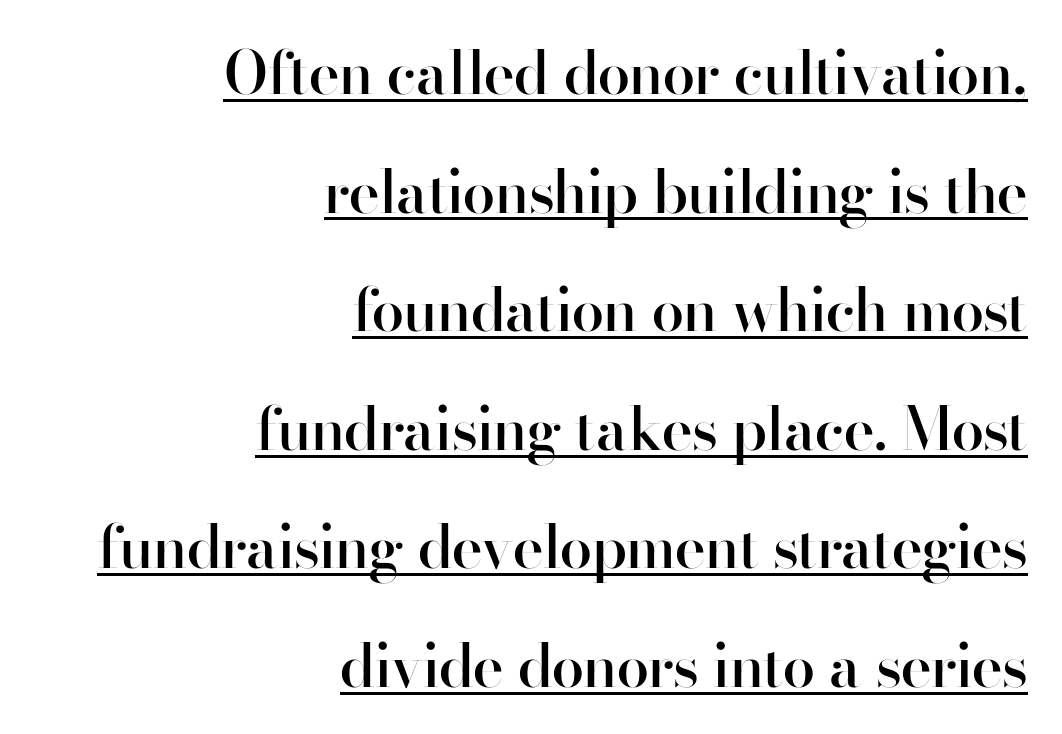
{"serif": "no", "italic": "no", "bold": "semi", "weight": "semibold", "width": "normal", "stroke_contrast": "high", "x_height": "small", "monospaced": "no", "underline": "yes", "align": "right", "line_spacing": "loose", "line_spacing_ratio": 2.01, "letter_spacing": "normal", "letter_spacing_em": 0.0, "glyph_px": 59}
